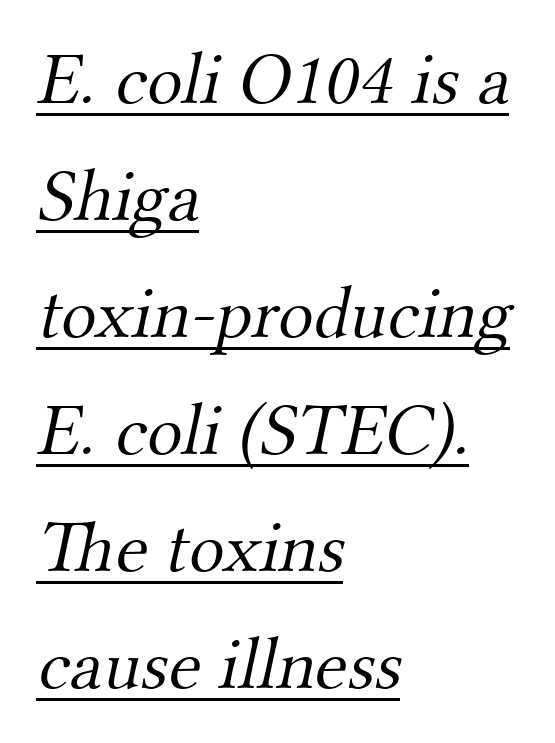
Q: Is the text bold? A: No.
Q: Is the typeface a serif or a sans-serif typeface? A: Serif.
Q: Is the text underlined? A: Yes.
Q: How is the paragraph aligned? A: Left-aligned.
Q: Is the spacing between letters normal or unusually wide? A: Normal.
Q: Is the spacing between lines tight, normal or loose? A: Normal.
Q: Width (condensed, normal, or wide)? A: Normal.
Q: Stroke contrast? A: Medium.
Q: x-height? A: Small.
Q: Monospaced? A: No.
